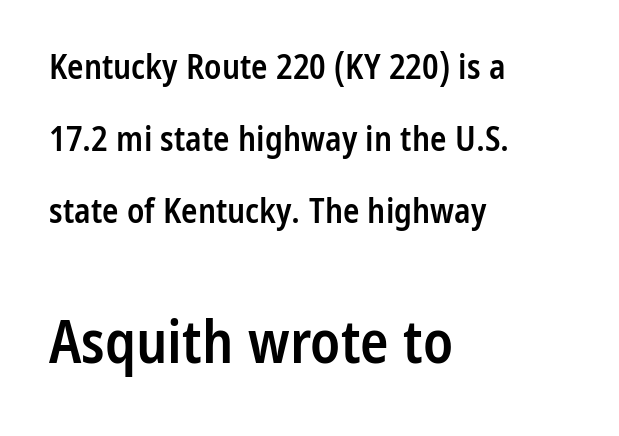
{"serif": "no", "italic": "no", "bold": "semi", "weight": "semibold", "width": "condensed", "stroke_contrast": "low", "x_height": "medium", "monospaced": "no", "underline": "no", "align": "left", "line_spacing": "loose", "line_spacing_ratio": 2.12, "letter_spacing": "normal", "letter_spacing_em": 0.0, "larger_block": "second", "size_ratio": 1.74, "glyph_px": 59}
